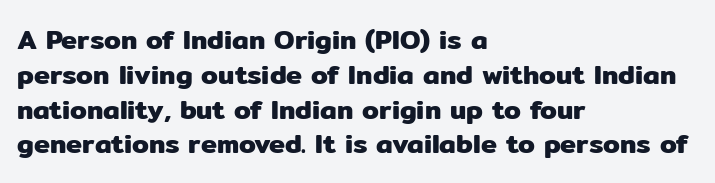
The image shows 27 px text type, upright; set left-aligned, normal line spacing (1.29x), normal letter spacing, not underlined.
